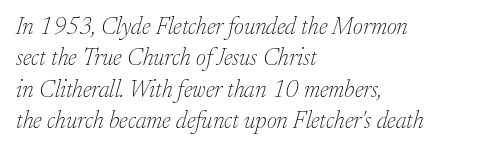
Q: Is the text bold? A: No.
Q: Is the text italic (slanted)? A: Yes, it leans right by about 17 degrees.
Q: Is the text underlined? A: No.
Q: How is the paragraph aligned? A: Left-aligned.
Q: Is the spacing between letters normal or unusually wide? A: Normal.
Q: Is the spacing between lines tight, normal or loose? A: Normal.
